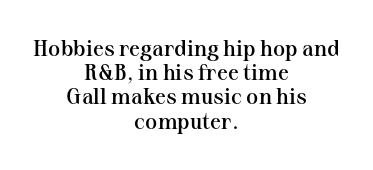
The image shows 22 px text type, upright; set centered, tight line spacing (1.1x), normal letter spacing, not underlined.
